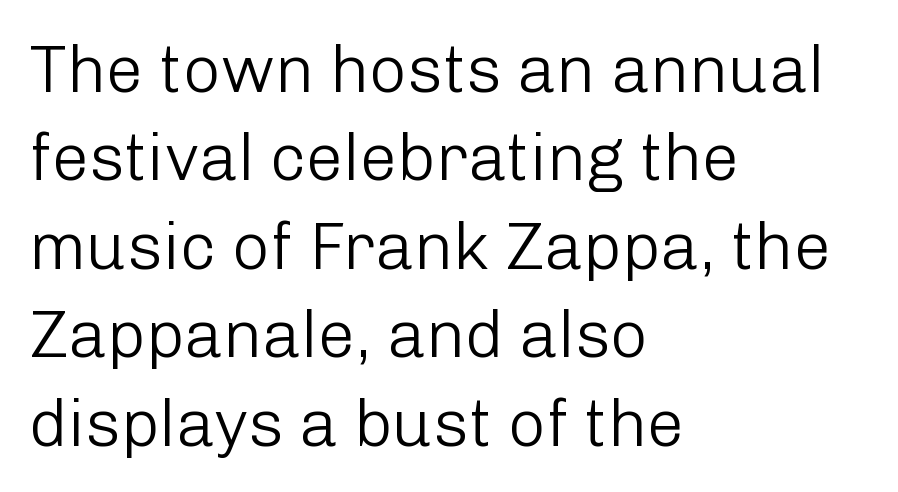
{"serif": "no", "italic": "no", "bold": "no", "weight": "light", "width": "normal", "stroke_contrast": "low", "x_height": "medium", "monospaced": "no", "underline": "no", "align": "left", "line_spacing": "normal", "line_spacing_ratio": 1.34, "letter_spacing": "normal", "letter_spacing_em": 0.0, "glyph_px": 66}
